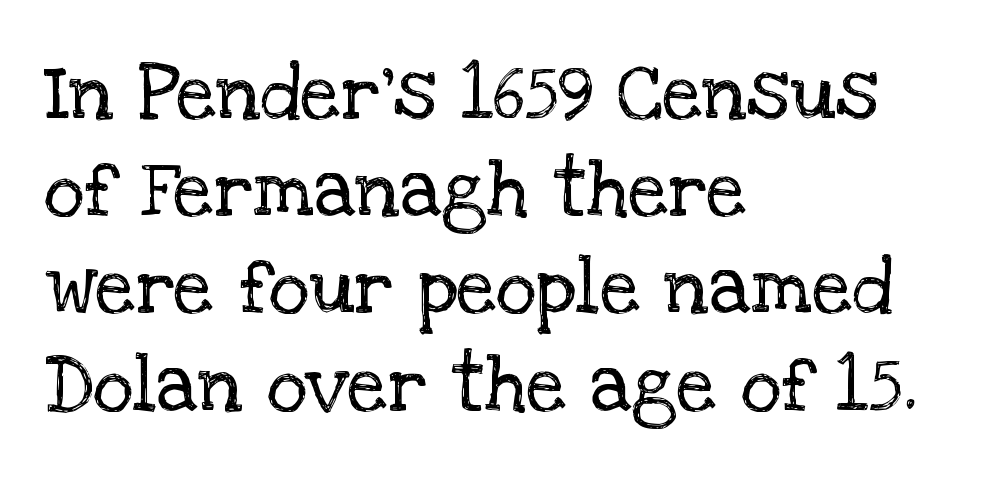
Q: Is the text bold? A: No.
Q: Is the text italic (slanted)? A: No, it is upright.
Q: Is the typeface a serif or a sans-serif typeface? A: Serif.
Q: Is the text underlined? A: No.
Q: How is the paragraph aligned? A: Left-aligned.
Q: Is the spacing between letters normal or unusually wide? A: Normal.
Q: Width (condensed, normal, or wide)? A: Normal.
Q: Stroke contrast? A: Low.
Q: x-height? A: Large.
Q: Monospaced? A: No.
